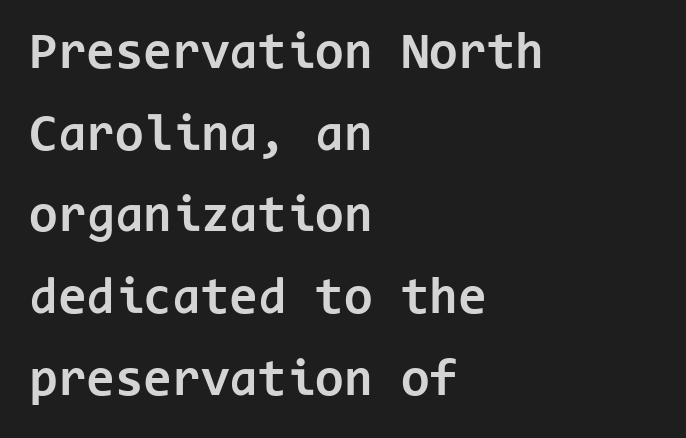
The image shows 52 px bold sans-serif type, upright, monospaced; set left-aligned, normal line spacing (1.57x), normal letter spacing, not underlined; low stroke contrast and a medium x-height.
